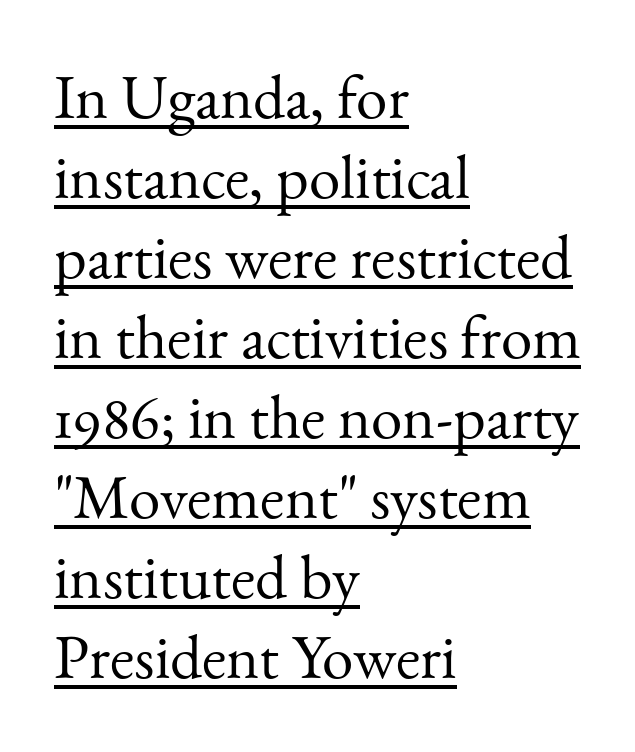
Q: Is the text bold? A: No.
Q: Is the text italic (slanted)? A: No, it is upright.
Q: Is the typeface a serif or a sans-serif typeface? A: Serif.
Q: Is the text underlined? A: Yes.
Q: How is the paragraph aligned? A: Left-aligned.
Q: Is the spacing between letters normal or unusually wide? A: Normal.
Q: Is the spacing between lines tight, normal or loose? A: Normal.
Q: Width (condensed, normal, or wide)? A: Normal.
Q: Stroke contrast? A: Medium.
Q: x-height? A: Small.
Q: Monospaced? A: No.
